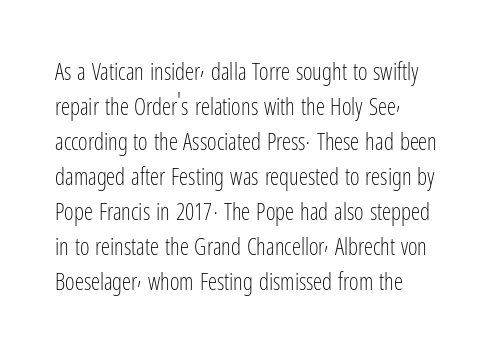
Q: Is the text bold? A: No.
Q: Is the text italic (slanted)? A: No, it is upright.
Q: Is the text underlined? A: No.
Q: How is the paragraph aligned? A: Left-aligned.
Q: Is the spacing between letters normal or unusually wide? A: Normal.
Q: Is the spacing between lines tight, normal or loose? A: Normal.
